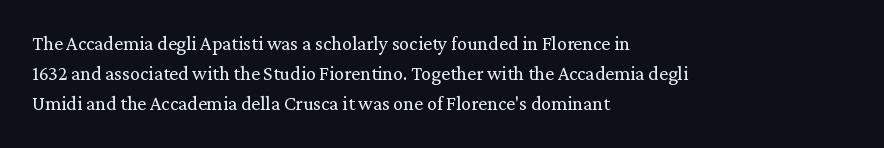
What stands out about the letter spacing? Nothing — it is the standard amount. The axis of the letterforms is exactly vertical. Check the space under the baseline: it is left empty. Evenly set lines give the paragraph a standard silhouette.
